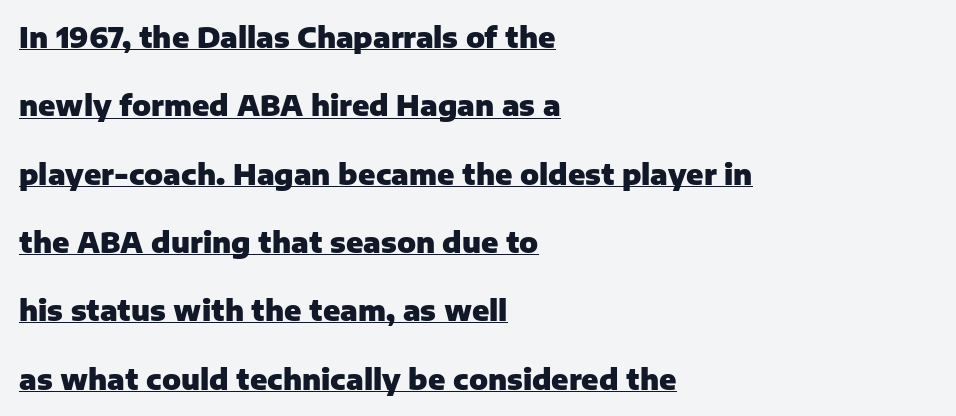
Spacing verdict: proportional, widths tailored to each character. This block would shrink considerably if given ordinary leading; it's expanded now. It's the straight-up-and-down kind of type. The lines are quadded left. Every letter is thick-stroked: bold, no question.
